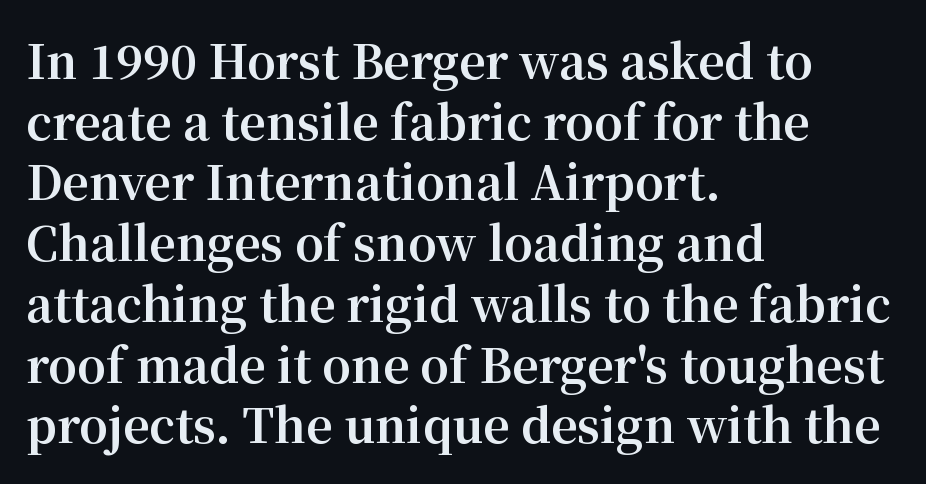
{"serif": "yes", "italic": "no", "bold": "yes", "weight": "bold", "width": "normal", "stroke_contrast": "medium", "x_height": "medium", "monospaced": "no", "underline": "no", "align": "left", "line_spacing": "normal", "line_spacing_ratio": 1.32, "letter_spacing": "normal", "letter_spacing_em": 0.0, "glyph_px": 46}
